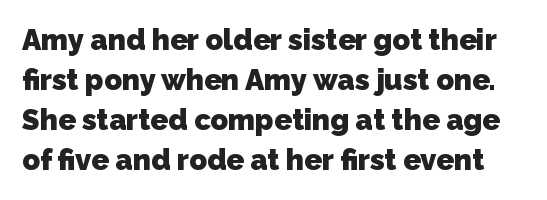
{"serif": "no", "bold": "yes", "weight": "heavy", "width": "normal", "stroke_contrast": "low", "x_height": "medium", "monospaced": "no", "underline": "no", "line_spacing": "normal", "line_spacing_ratio": 1.38, "letter_spacing": "normal", "letter_spacing_em": 0.0, "glyph_px": 29}
